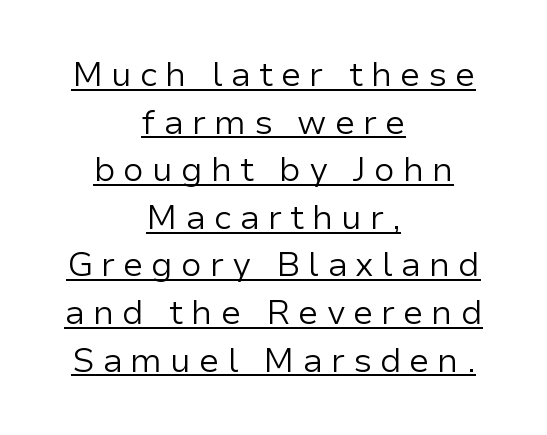
This is not heavy type; no bold has been used. These lines are centered, leaving both edges ragged. Serifs: no, the terminals of the letterforms are clean. The rendering uses a moderate line-height, typical for paragraphs. Posture: vertical.
